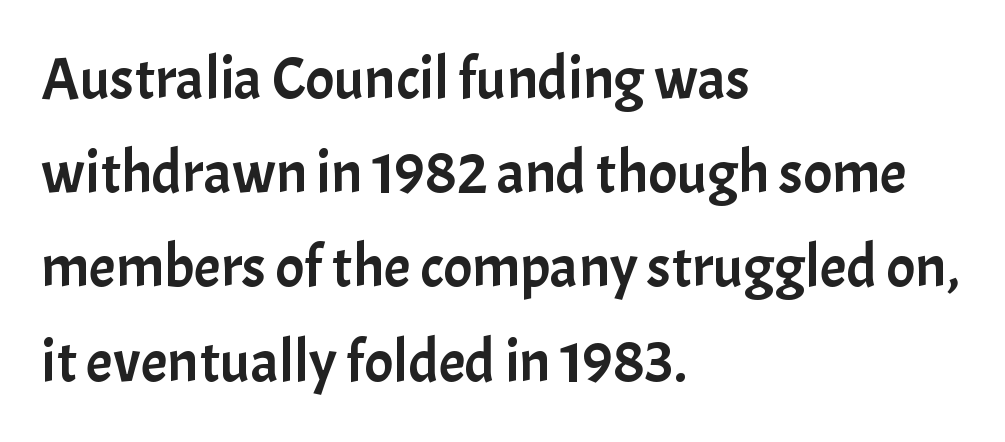
Q: Is the text italic (slanted)? A: No, it is upright.
Q: Is the typeface a serif or a sans-serif typeface? A: Sans-serif.
Q: Is the text underlined? A: No.
Q: How is the paragraph aligned? A: Left-aligned.
Q: Is the spacing between letters normal or unusually wide? A: Normal.
Q: Is the spacing between lines tight, normal or loose? A: Normal.
Q: Width (condensed, normal, or wide)? A: Normal.
Q: Stroke contrast? A: Low.
Q: x-height? A: Medium.
Q: Monospaced? A: No.
